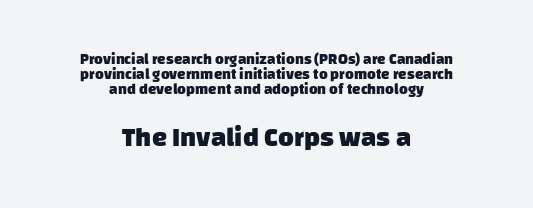
Q: Is the text bold? A: Yes.
Q: Is the text underlined? A: No.
Q: How is the paragraph aligned? A: Centered.
Q: Is the spacing between letters normal or unusually wide? A: Normal.
Q: Is the spacing between lines tight, normal or loose? A: Tight.
Q: Which block of text is set in a larger size, the first (top) or the second (bottom)? A: The second (bottom) one.
